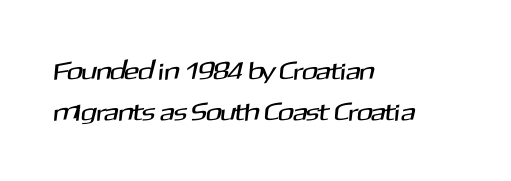
One-word summary of the alignment: left. Honestly, the letter spacing is just normal — you wouldn't notice it. The block of text has a typical density, with ordinary space between rows. Clear beneath every line of the passage.
